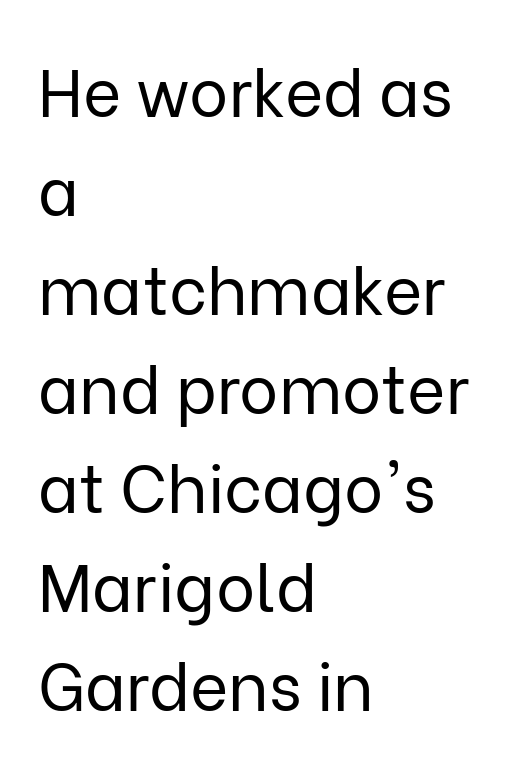
The image shows 66 px regular-weight sans-serif type, upright; set left-aligned, normal line spacing (1.5x), normal letter spacing, not underlined; low stroke contrast and a medium x-height.
